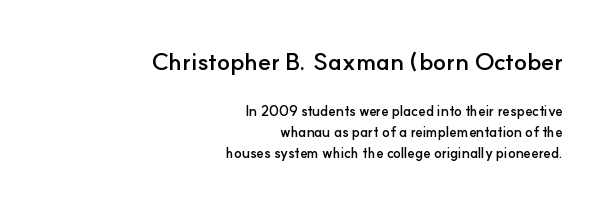
{"italic": "no", "bold": "yes", "underline": "no", "align": "right", "line_spacing": "normal", "line_spacing_ratio": 1.52, "letter_spacing": "normal", "letter_spacing_em": 0.0, "larger_block": "first", "size_ratio": 1.71, "glyph_px": 24}
